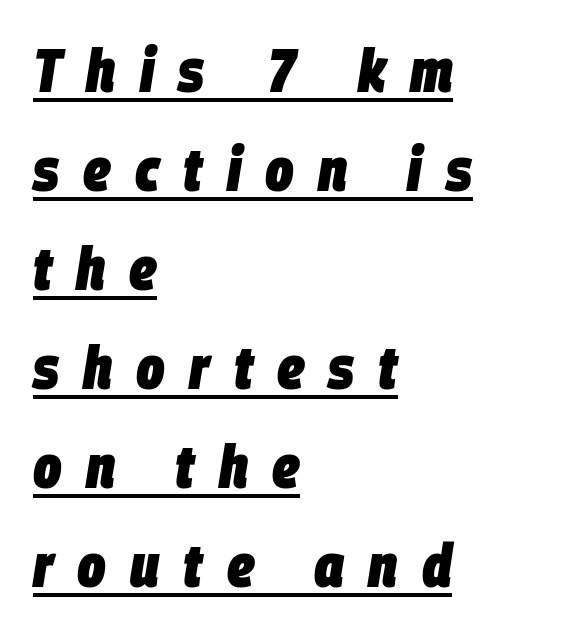
Which margin do the lines hug? The left one — the right edge is uneven. Its strokes are broad and dark, the hallmark of bold type. Baseline-to-baseline distance is the conventional proportion of letter height. Varying glyph widths throughout — classic text-font behaviour.
